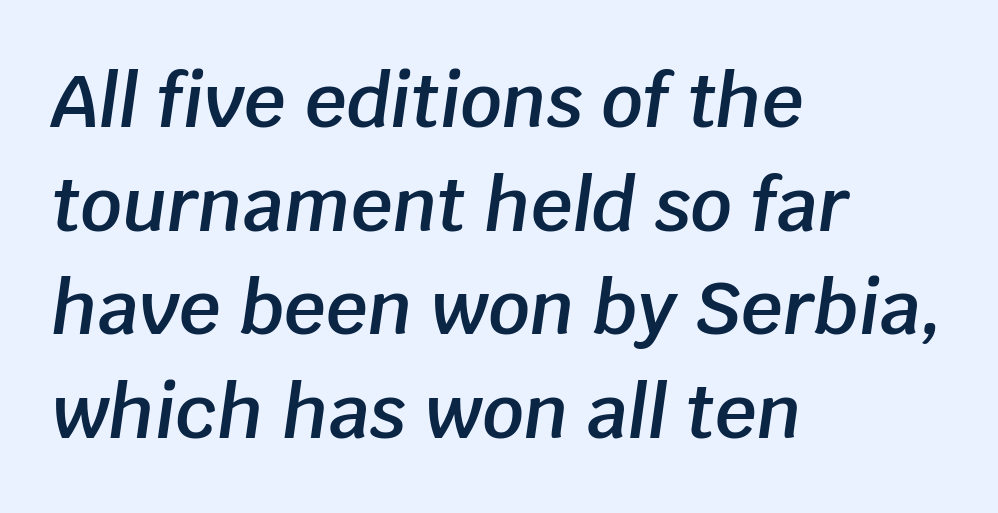
{"italic": "yes", "lean": "right", "slant_degrees": 8, "bold": "semi", "weight": "semibold", "width": "normal", "stroke_contrast": "low", "x_height": "large", "monospaced": "no", "underline": "no", "align": "left", "line_spacing": "normal", "line_spacing_ratio": 1.42, "letter_spacing": "normal", "letter_spacing_em": 0.0, "glyph_px": 73}
